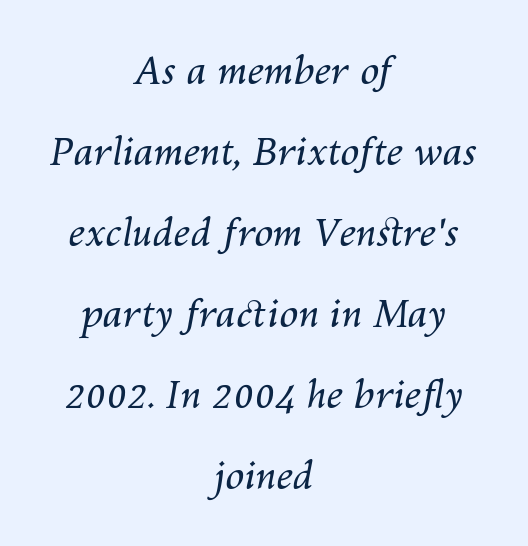
The image shows 38 px regular-weight type, italic (leaning right); set centered, loose line spacing (2.13x), normal letter spacing, not underlined; medium stroke contrast and a medium x-height.
